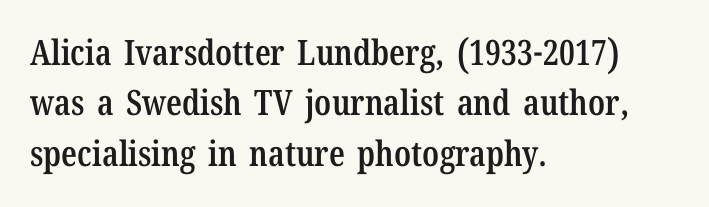
The image shows 35 px semibold, condensed serif type, upright; set left-aligned, normal line spacing (1.44x), normal letter spacing, not underlined; low stroke contrast and a medium x-height.
